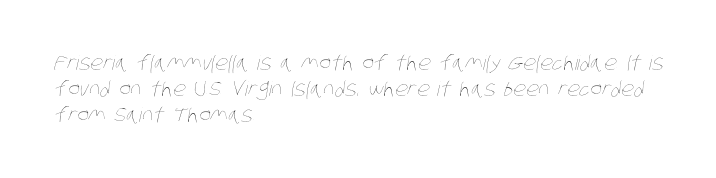
Plain, unruled lines of type. The rendering uses a moderate line-height, typical for paragraphs. Notice how the passage keeps a crisp vertical edge on the left only. No chunkiness to these letters — they're not bold. Letter spacing: default.
